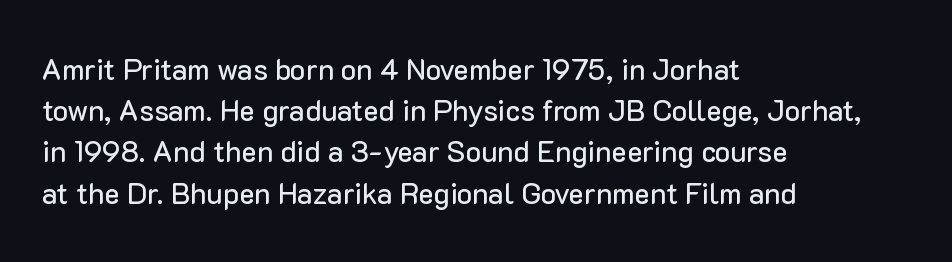
The image shows 29 px sans-serif type, upright; set left-aligned, normal line spacing (1.42x), normal letter spacing, not underlined; low stroke contrast and a medium x-height.
